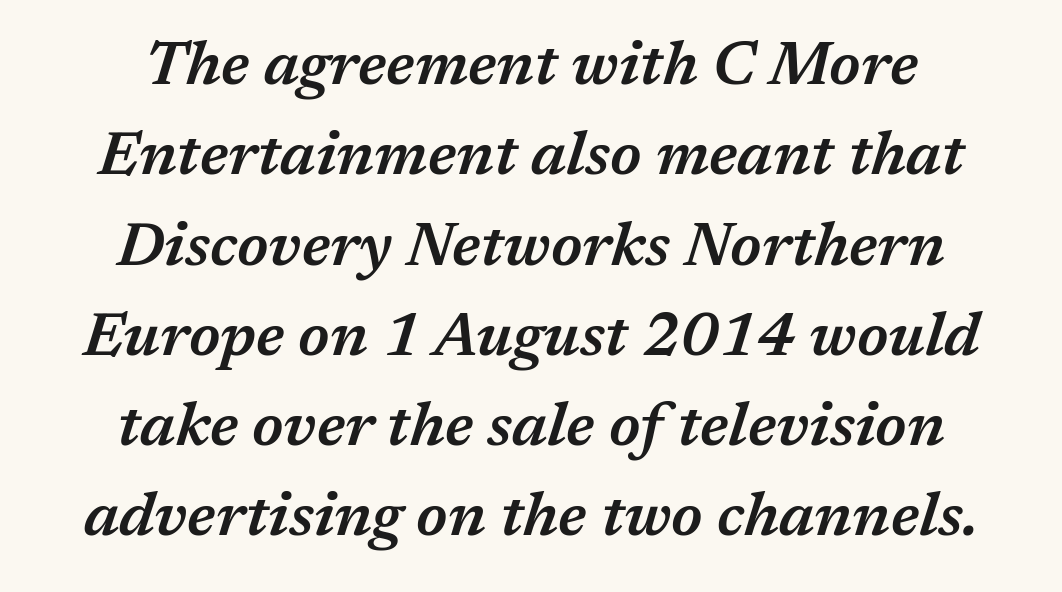
{"italic": "yes", "lean": "right", "slant_degrees": 17, "bold": "semi", "weight": "semibold", "width": "normal", "stroke_contrast": "medium", "x_height": "medium", "monospaced": "no", "underline": "no", "align": "center", "line_spacing": "normal", "line_spacing_ratio": 1.48, "letter_spacing": "normal", "letter_spacing_em": 0.0, "glyph_px": 61}
